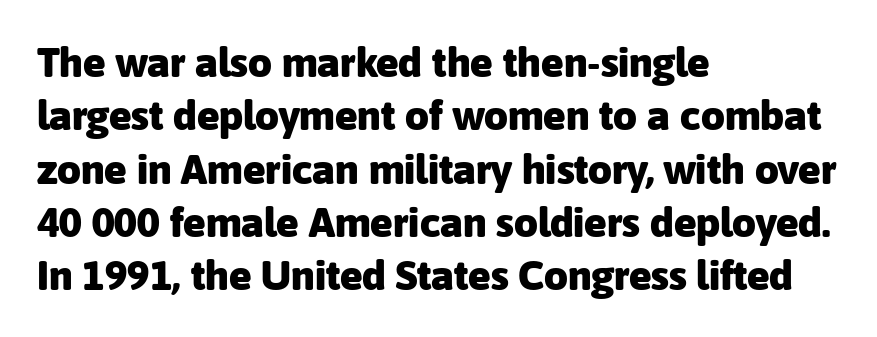
Caption: standard tracking, unaltered. Weight check: bold — yes, fully. Here the designer chose a conventional face with non-uniform glyph widths. Line beginnings align vertically; line endings do not. Notice how descenders clear the ascenders below comfortably — that's standard leading.
